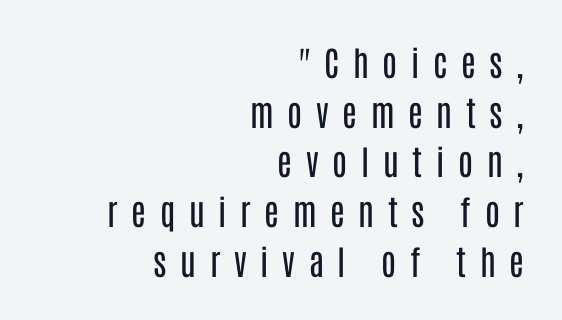
This block has exactly the height ordinary leading produces. No word sits above an underline. These lines were composed using upright roman letters. Is this a sans? Yes — the strokes have no serifs. Honestly, the letter spacing is so wide it's the main thing you notice.
